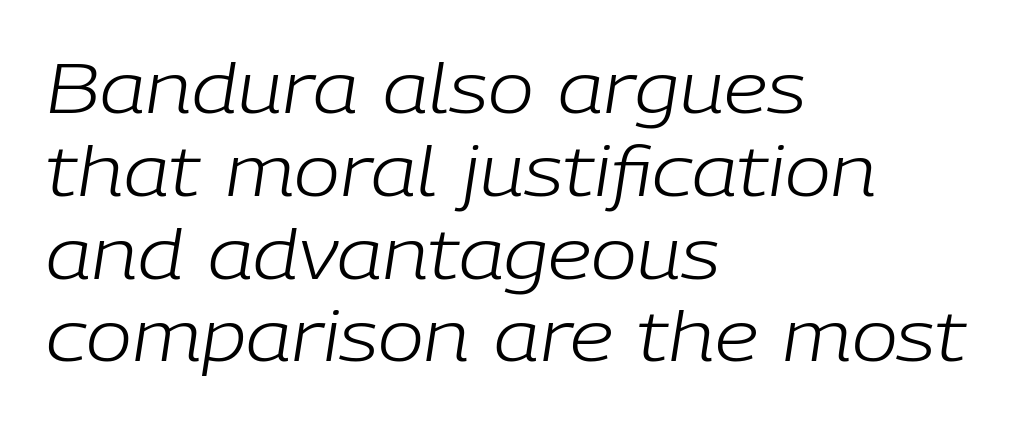
Q: Is the text bold? A: No.
Q: Is the text italic (slanted)? A: Yes, it leans right by about 9 degrees.
Q: Is the text underlined? A: No.
Q: How is the paragraph aligned? A: Left-aligned.
Q: Is the spacing between letters normal or unusually wide? A: Normal.
Q: Width (condensed, normal, or wide)? A: Normal.
Q: Stroke contrast? A: Low.
Q: x-height? A: Medium.
Q: Monospaced? A: No.
